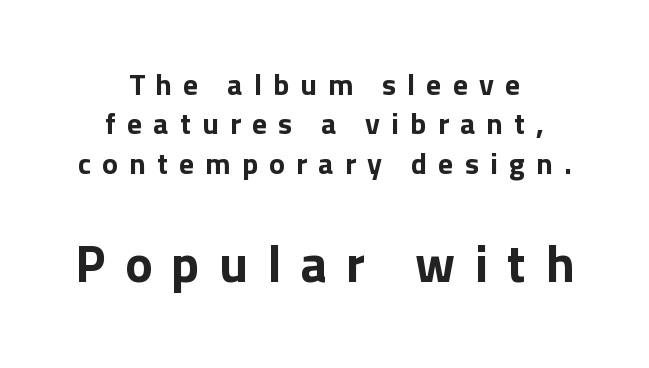
The strip under each line holds only bare page. Regarding serifs, this sample does without them. Tracking value appears strongly positive — letters spread wide. In terms of posture, this sample is upright.
